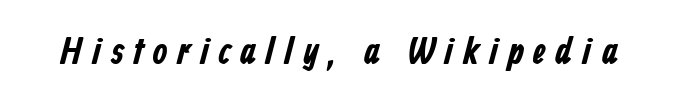
{"serif": "no", "bold": "yes", "weight": "bold", "width": "condensed", "stroke_contrast": "low", "x_height": "medium", "monospaced": "no", "underline": "no", "letter_spacing": "wide", "letter_spacing_em": 0.26, "glyph_px": 38}
